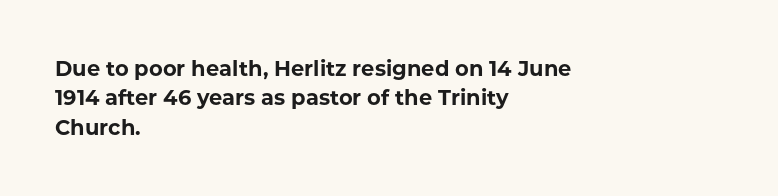
{"italic": "no", "bold": "yes", "underline": "no", "align": "left", "line_spacing": "normal", "line_spacing_ratio": 1.4, "letter_spacing": "normal", "letter_spacing_em": 0.0, "glyph_px": 21}
